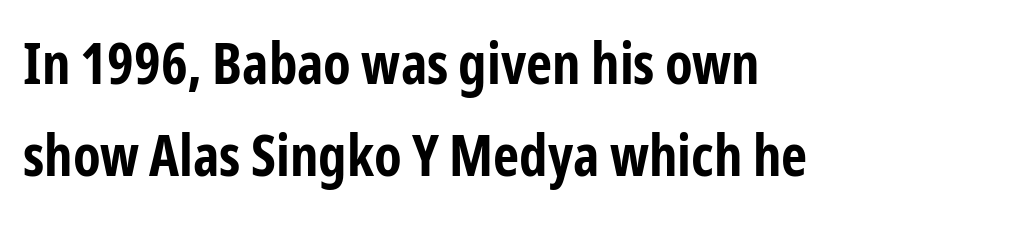
{"serif": "no", "italic": "no", "bold": "yes", "weight": "bold", "width": "condensed", "stroke_contrast": "low", "x_height": "medium", "monospaced": "no", "underline": "no", "align": "left", "line_spacing": "normal", "line_spacing_ratio": 1.61, "letter_spacing": "normal", "letter_spacing_em": 0.0, "glyph_px": 57}
